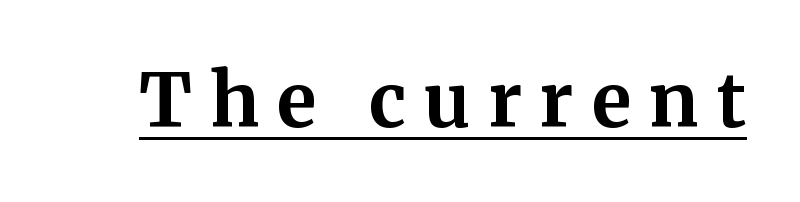
Q: Is the text bold? A: Yes.
Q: Is the text italic (slanted)? A: No, it is upright.
Q: Is the typeface a serif or a sans-serif typeface? A: Serif.
Q: Is the text underlined? A: Yes.
Q: Is the spacing between letters normal or unusually wide? A: Unusually wide.
Q: Width (condensed, normal, or wide)? A: Normal.
Q: Stroke contrast? A: Medium.
Q: x-height? A: Medium.
Q: Monospaced? A: No.
